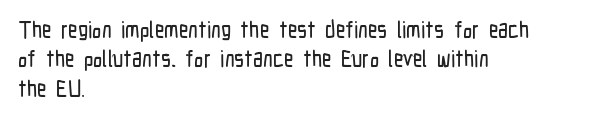
The image shows 23 px text type, upright; set left-aligned, normal line spacing (1.28x), normal letter spacing, not underlined.
